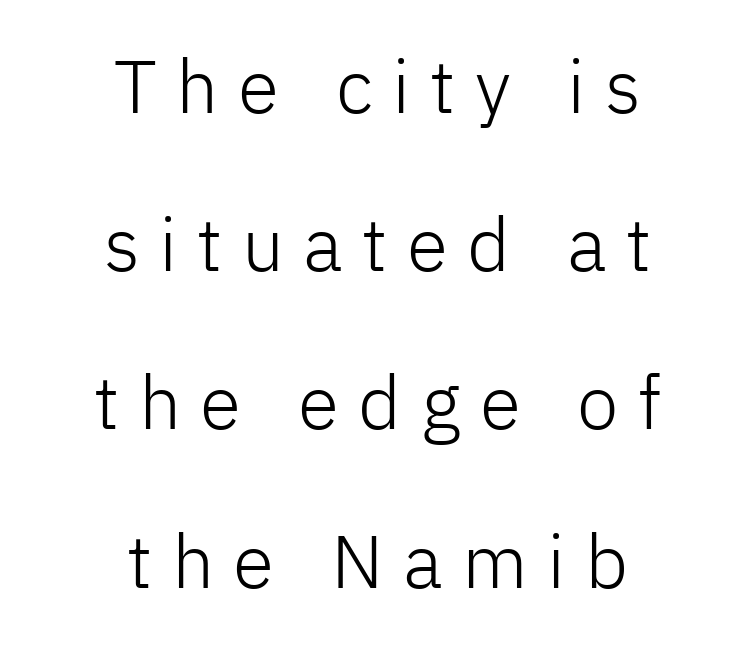
{"serif": "no", "italic": "no", "bold": "no", "weight": "light", "width": "normal", "stroke_contrast": "low", "x_height": "medium", "monospaced": "no", "underline": "no", "align": "center", "line_spacing": "loose", "line_spacing_ratio": 2.11, "letter_spacing": "wide", "letter_spacing_em": 0.26, "glyph_px": 75}
